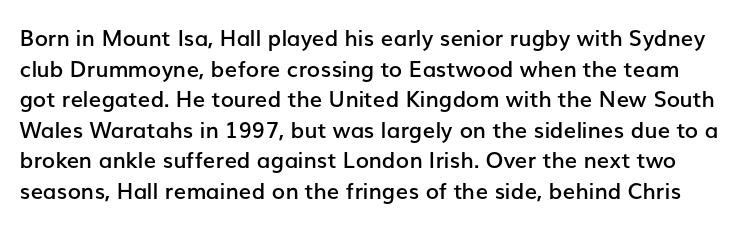
{"italic": "no", "bold": "semi", "underline": "no", "line_spacing": "normal", "line_spacing_ratio": 1.39, "letter_spacing": "normal", "letter_spacing_em": 0.0, "glyph_px": 22}
